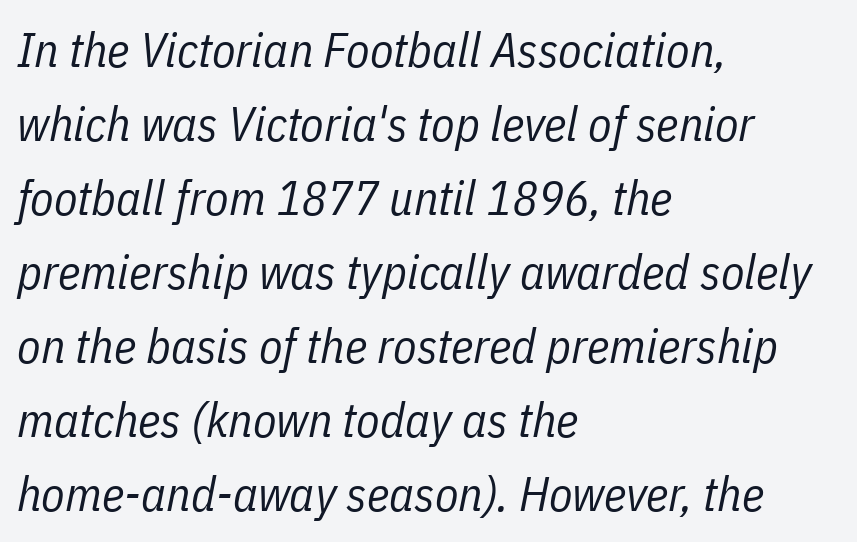
Teacher's note: observe the even left margin — that is flush-left alignment. Anything drawn beneath the words? Only blank space. Italic? Definitely — the glyphs are oblique. Stems here are at most as thick as an everyday book face. The passage shown is typed in a proportional face where columns would drift. This sample keeps an unexceptional amount of space between lines.
